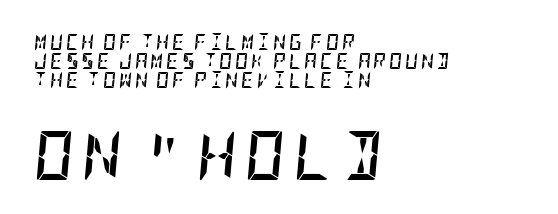
Q: Is the text bold? A: Yes.
Q: Is the text italic (slanted)? A: Yes, it leans right by about 5 degrees.
Q: Is the text underlined? A: No.
Q: How is the paragraph aligned? A: Left-aligned.
Q: Which block of text is set in a larger size, the first (top) or the second (bottom)? A: The second (bottom) one.
Q: Width (condensed, normal, or wide)? A: Condensed.
Q: Stroke contrast? A: Low.
Q: x-height? A: Large.
